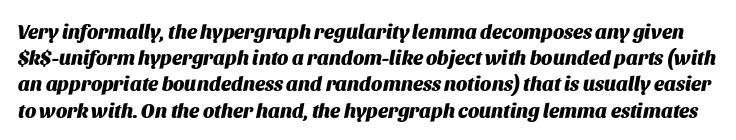
{"italic": "yes", "lean": "right", "slant_degrees": 11, "bold": "yes", "underline": "no", "line_spacing": "normal", "line_spacing_ratio": 1.31, "letter_spacing": "normal", "letter_spacing_em": 0.0, "glyph_px": 20}
